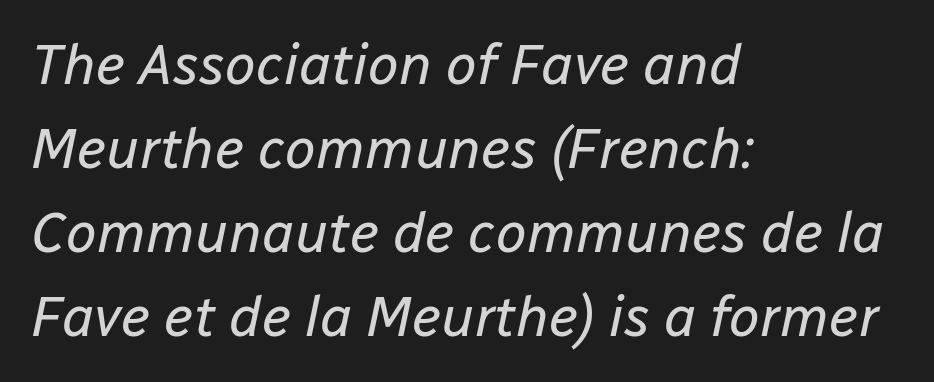
You could not count columns in this text — the font is proportionally spaced. Stems here are at most as thick as an everyday book face. The words here are not underlined. The typesetter chose a ragged-right arrangement here.
